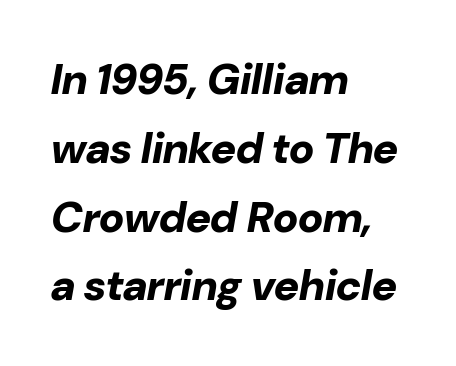
Q: Is the text bold? A: Yes.
Q: Is the text italic (slanted)? A: Yes, it leans right by about 10 degrees.
Q: Is the text underlined? A: No.
Q: How is the paragraph aligned? A: Left-aligned.
Q: Is the spacing between letters normal or unusually wide? A: Normal.
Q: Is the spacing between lines tight, normal or loose? A: Normal.
Q: Width (condensed, normal, or wide)? A: Normal.
Q: Stroke contrast? A: Low.
Q: x-height? A: Medium.
Q: Monospaced? A: No.
